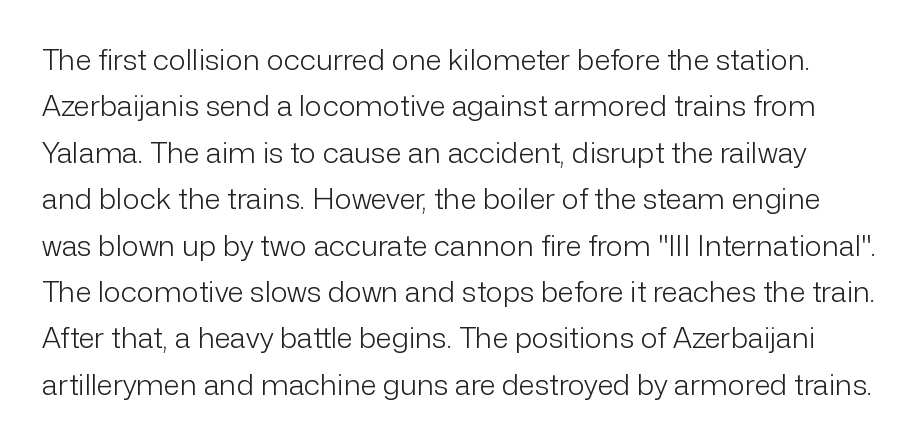
The image shows 29 px light sans-serif type, upright; set normal line spacing (1.6x), normal letter spacing, not underlined; low stroke contrast and a medium x-height.
